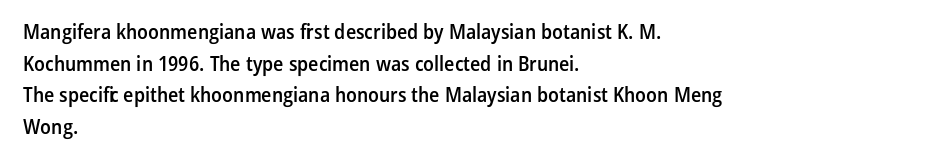
The image shows 21 px text type, upright; set left-aligned, normal line spacing (1.51x), normal letter spacing, not underlined.
